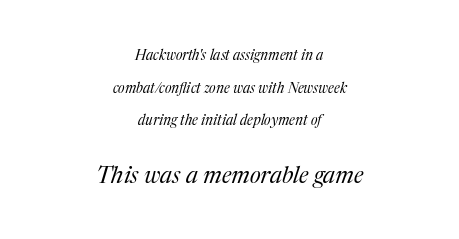
The image shows 23 px text type, italic (leaning right); set centered, loose line spacing (2.33x), normal letter spacing, not underlined; the second (bottom) block is 1.64x larger.
